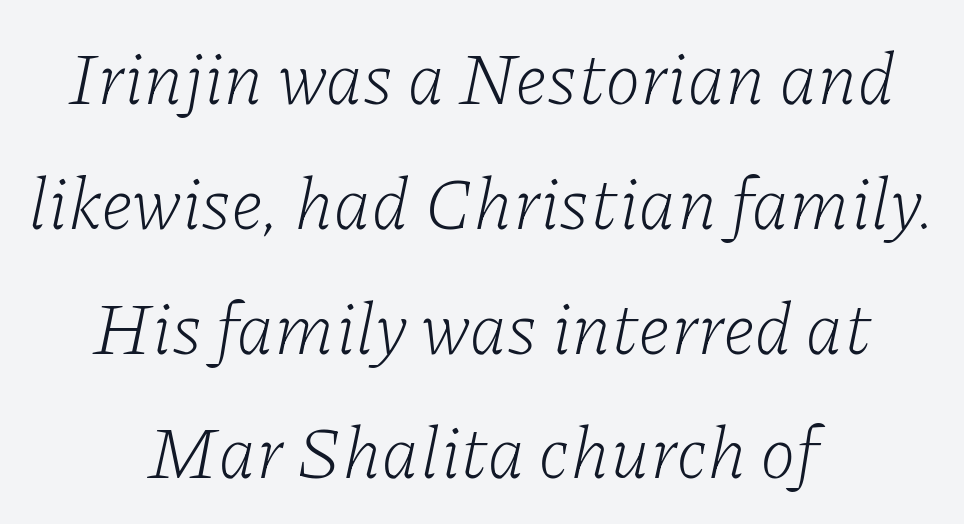
Every row of glyphs is offset so its center matches the block's center. Heft: none added — not bold. If you drew a line through each stem, it would be angled. Typographically, this falls in the serif category. Glyph-to-glyph distance matches everyday printed text.
